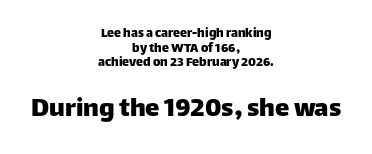
Q: Is the text italic (slanted)? A: No, it is upright.
Q: Is the typeface a serif or a sans-serif typeface? A: Sans-serif.
Q: Is the text underlined? A: No.
Q: How is the paragraph aligned? A: Centered.
Q: Is the spacing between letters normal or unusually wide? A: Normal.
Q: Is the spacing between lines tight, normal or loose? A: Tight.
Q: Which block of text is set in a larger size, the first (top) or the second (bottom)? A: The second (bottom) one.
Q: Width (condensed, normal, or wide)? A: Normal.
Q: Stroke contrast? A: Low.
Q: x-height? A: Large.
Q: Monospaced? A: No.
